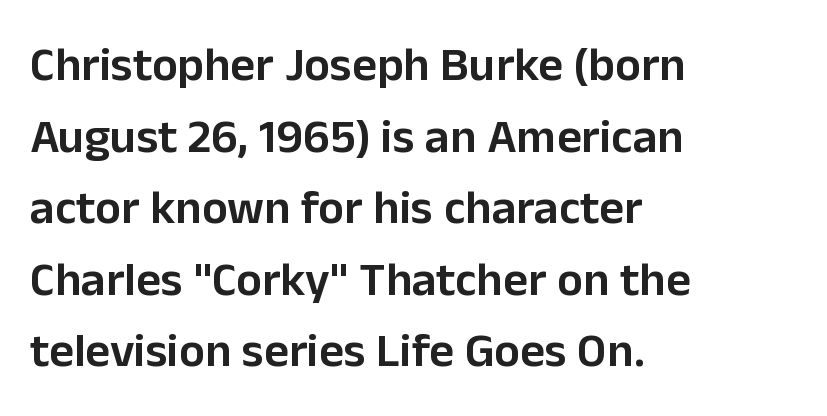
The image shows 48 px semibold sans-serif type, upright; set left-aligned, normal line spacing (1.49x), normal letter spacing, not underlined; low stroke contrast and a medium x-height.
